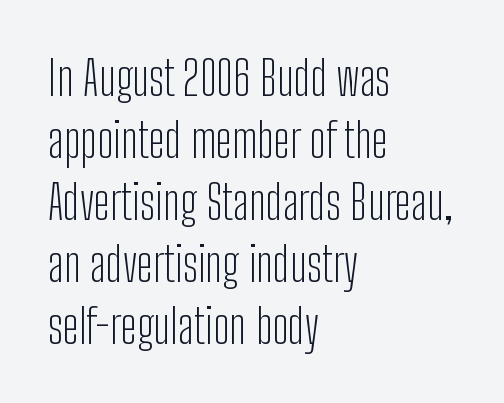
This is roman type, the default non-slanted kind. The setting favours the left margin, as ordinary paragraphs usually do. The weight tops out at a normal text grade. Lines of text with bare space underneath. Proportional: the letters do not fall into vertical columns. Between one letter and the next there's only the usual sliver of space.
